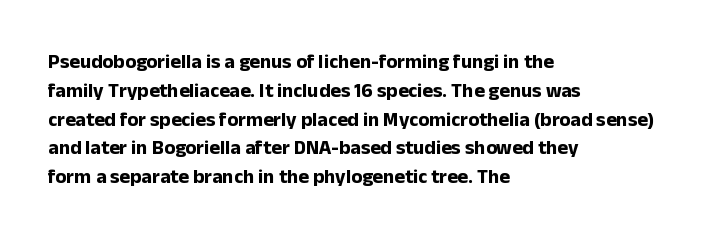
{"italic": "no", "bold": "yes", "underline": "no", "align": "left", "line_spacing": "normal", "line_spacing_ratio": 1.44, "letter_spacing": "normal", "letter_spacing_em": 0.0, "glyph_px": 20}
